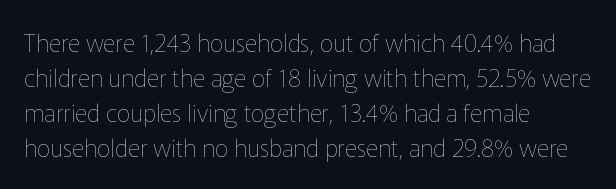
Q: Is the text bold? A: No.
Q: Is the text italic (slanted)? A: No, it is upright.
Q: Is the text underlined? A: No.
Q: How is the paragraph aligned? A: Left-aligned.
Q: Is the spacing between letters normal or unusually wide? A: Normal.
Q: Is the spacing between lines tight, normal or loose? A: Normal.
